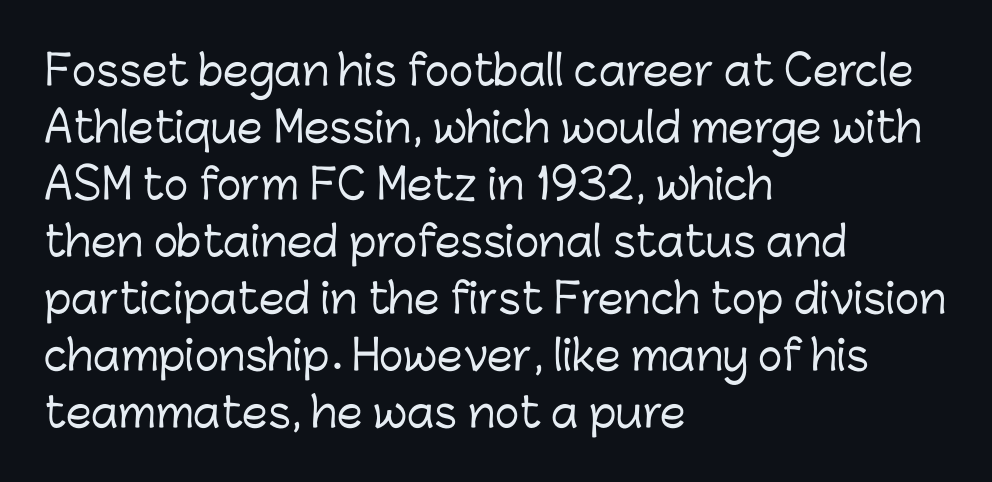
{"serif": "no", "italic": "no", "width": "normal", "stroke_contrast": "low", "x_height": "medium", "monospaced": "no", "underline": "no", "align": "left", "line_spacing": "normal", "line_spacing_ratio": 1.39, "letter_spacing": "normal", "letter_spacing_em": 0.0, "glyph_px": 41}
